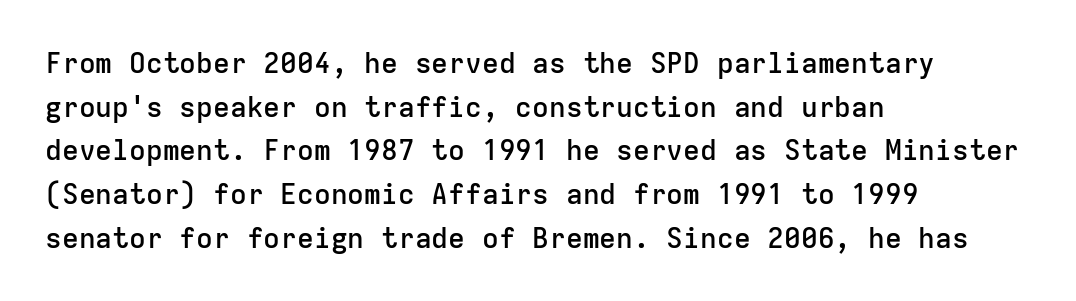
{"serif": "no", "italic": "no", "bold": "semi", "weight": "semibold", "width": "normal", "stroke_contrast": "low", "x_height": "medium", "monospaced": "yes", "underline": "no", "align": "left", "line_spacing": "normal", "line_spacing_ratio": 1.56, "letter_spacing": "normal", "letter_spacing_em": 0.0, "glyph_px": 28}
